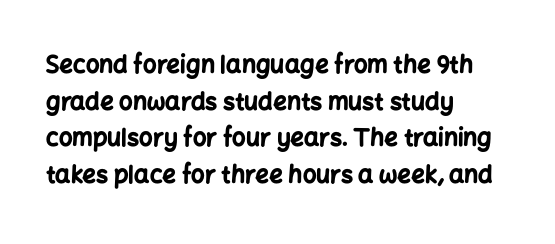
The image shows 24 px bold type, upright; set left-aligned, normal line spacing (1.53x), normal letter spacing, not underlined.
